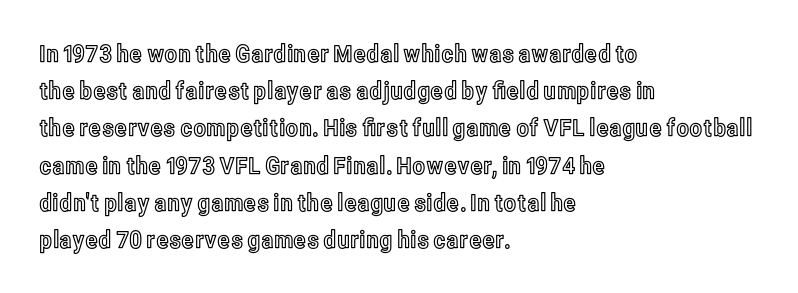
{"italic": "no", "underline": "no", "align": "left", "line_spacing": "normal", "line_spacing_ratio": 1.55, "letter_spacing": "normal", "letter_spacing_em": 0.0, "glyph_px": 24}
